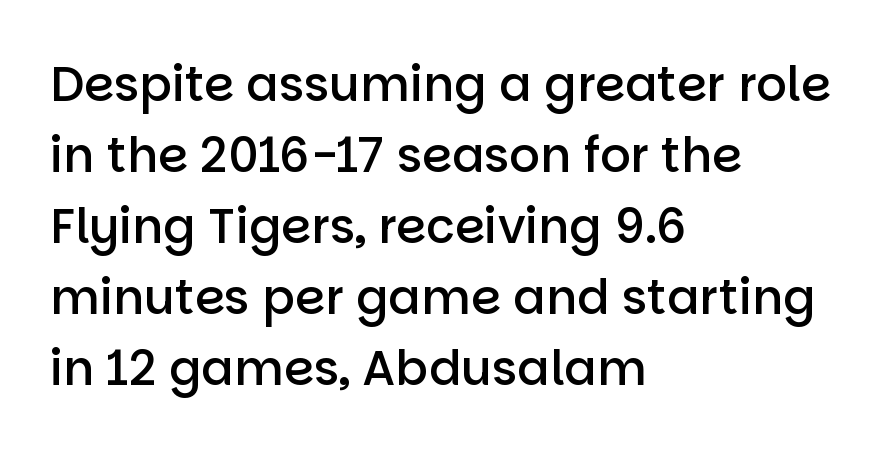
Q: Is the text bold? A: Semi-bold.
Q: Is the text italic (slanted)? A: No, it is upright.
Q: Is the typeface a serif or a sans-serif typeface? A: Sans-serif.
Q: Is the text underlined? A: No.
Q: How is the paragraph aligned? A: Left-aligned.
Q: Is the spacing between letters normal or unusually wide? A: Normal.
Q: Is the spacing between lines tight, normal or loose? A: Normal.
Q: Width (condensed, normal, or wide)? A: Normal.
Q: Stroke contrast? A: Low.
Q: x-height? A: Large.
Q: Monospaced? A: No.
